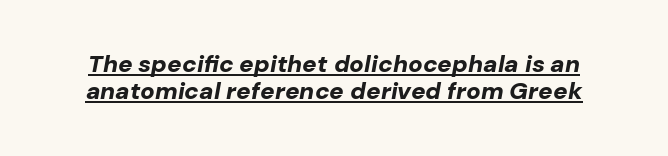
{"italic": "yes", "lean": "right", "slant_degrees": 10, "bold": "yes", "underline": "yes", "line_spacing": "tight", "line_spacing_ratio": 1.13, "letter_spacing": "normal", "letter_spacing_em": 0.0, "glyph_px": 24}
